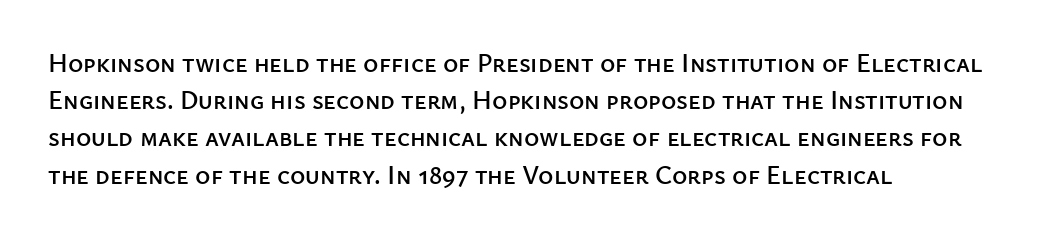
Q: Is the text italic (slanted)? A: No, it is upright.
Q: Is the text underlined? A: No.
Q: How is the paragraph aligned? A: Left-aligned.
Q: Is the spacing between letters normal or unusually wide? A: Normal.
Q: Is the spacing between lines tight, normal or loose? A: Normal.
